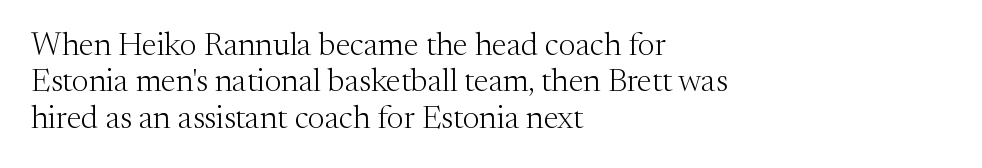
{"serif": "yes", "italic": "no", "bold": "no", "weight": "light", "width": "normal", "stroke_contrast": "medium", "x_height": "medium", "monospaced": "no", "underline": "no", "align": "left", "line_spacing": "tight", "line_spacing_ratio": 1.14, "letter_spacing": "normal", "letter_spacing_em": 0.0, "glyph_px": 32}
